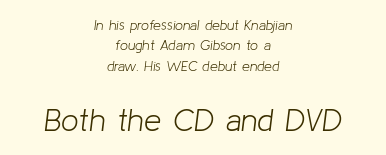
Q: Is the text bold? A: No.
Q: Is the text italic (slanted)? A: Yes, it leans right by about 8 degrees.
Q: Is the text underlined? A: No.
Q: How is the paragraph aligned? A: Centered.
Q: Is the spacing between letters normal or unusually wide? A: Normal.
Q: Is the spacing between lines tight, normal or loose? A: Normal.
Q: Which block of text is set in a larger size, the first (top) or the second (bottom)? A: The second (bottom) one.
Q: Width (condensed, normal, or wide)? A: Normal.
Q: Stroke contrast? A: Low.
Q: x-height? A: Medium.
Q: Monospaced? A: No.
